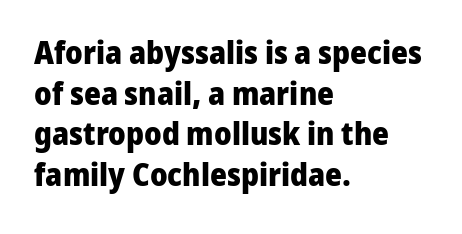
{"serif": "no", "italic": "no", "bold": "yes", "weight": "heavy", "width": "normal", "stroke_contrast": "low", "x_height": "medium", "monospaced": "no", "underline": "no", "align": "left", "line_spacing": "normal", "line_spacing_ratio": 1.27, "letter_spacing": "normal", "letter_spacing_em": 0.0, "glyph_px": 32}
